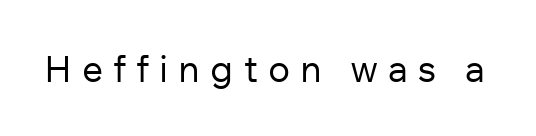
The image shows 37 px regular-weight sans-serif type, upright; set unusually wide letter spacing (+0.27 em), not underlined; low stroke contrast and a medium x-height.
